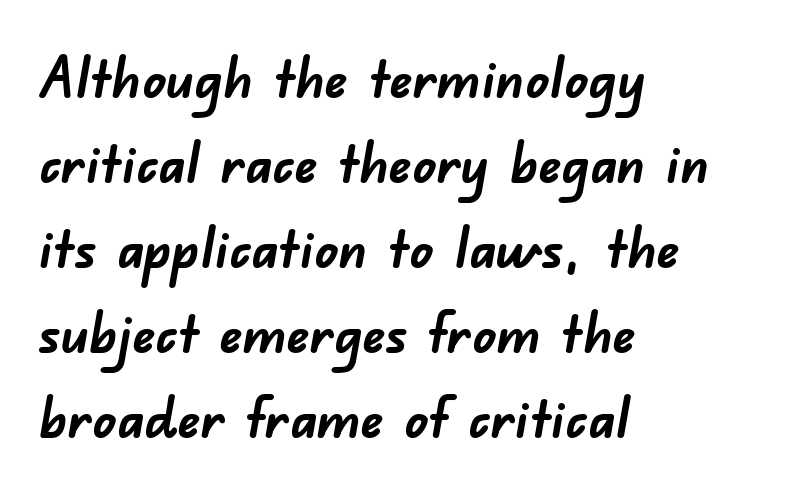
How are the letters spaced? Ordinarily, with no added tracking. Bare-footed words on every line. Note: no serifs on the glyphs. Leading: standard. Teacher's note: observe the even left margin — that is flush-left alignment. Heavy-handed strokes throughout: this text is bold.
